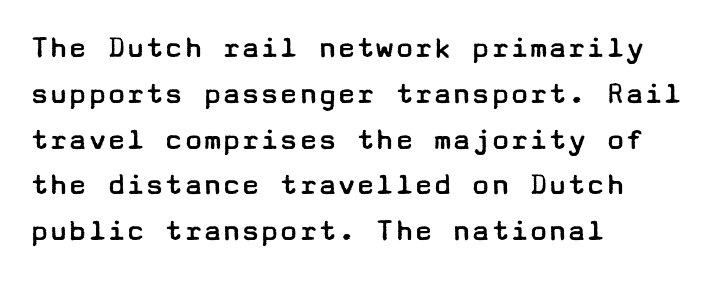
Here the glyphs are tracked normally, forming tight word shapes. Interline gaps are of average width in this sample. Glance below the letters and you will spot only blank space. Posture: straight, roman, zero tilt.
